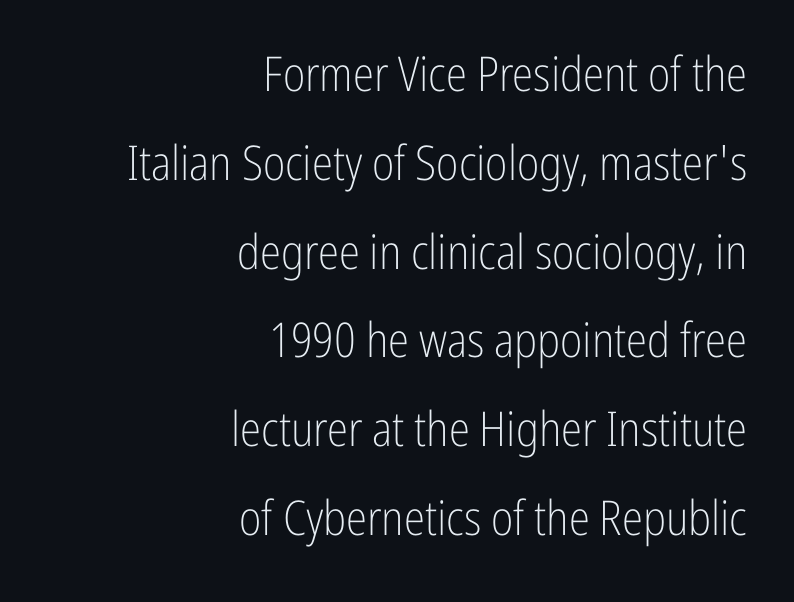
Q: Is the text bold? A: No.
Q: Is the text italic (slanted)? A: No, it is upright.
Q: Is the typeface a serif or a sans-serif typeface? A: Sans-serif.
Q: Is the text underlined? A: No.
Q: How is the paragraph aligned? A: Right-aligned.
Q: Is the spacing between letters normal or unusually wide? A: Normal.
Q: Width (condensed, normal, or wide)? A: Condensed.
Q: Stroke contrast? A: Low.
Q: x-height? A: Medium.
Q: Monospaced? A: No.
